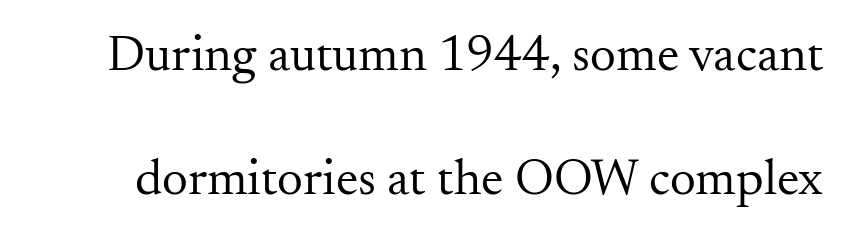
The image shows 51 px regular-weight serif type, upright; set loose line spacing (2.43x), normal letter spacing, not underlined; medium stroke contrast and a small x-height.
